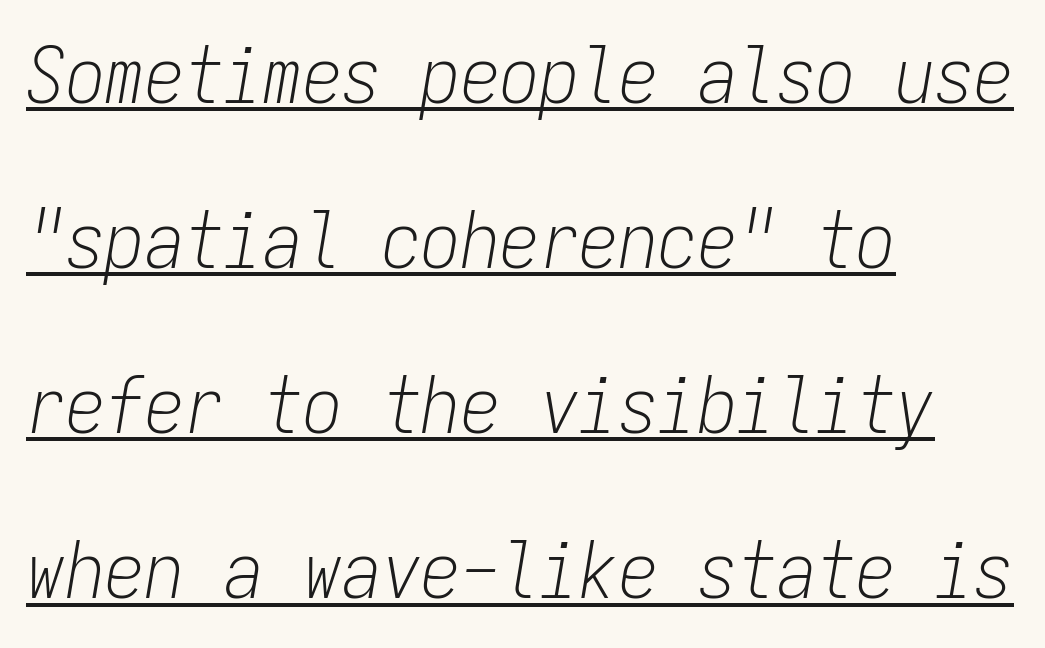
Q: Is the text bold? A: No.
Q: Is the text italic (slanted)? A: Yes, it leans right by about 9 degrees.
Q: Is the text underlined? A: Yes.
Q: How is the paragraph aligned? A: Left-aligned.
Q: Is the spacing between letters normal or unusually wide? A: Normal.
Q: Is the spacing between lines tight, normal or loose? A: Loose.
Q: Width (condensed, normal, or wide)? A: Condensed.
Q: Stroke contrast? A: Low.
Q: x-height? A: Medium.
Q: Monospaced? A: Yes.
